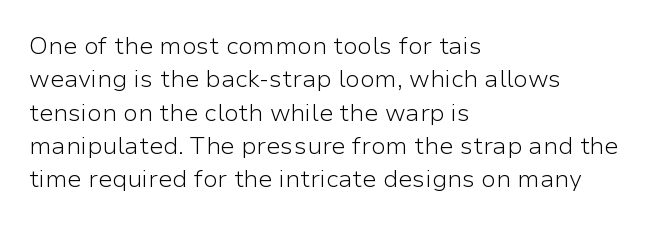
The letterforms sit at book weight or below. Posture: straight, roman, zero tilt. Tracking value appears to be zero — textbook default spacing. The passage shown stacks its lines at a standard gap. Is the block centered? No — it sits flush against the left margin. The foot of each line stays bare and open.
